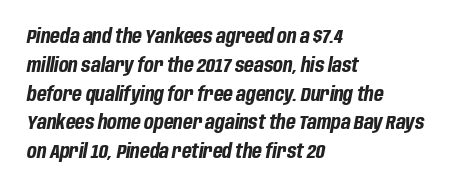
The image shows 20 px bold type, italic (leaning right); set left-aligned, normal line spacing (1.44x), normal letter spacing, not underlined.
